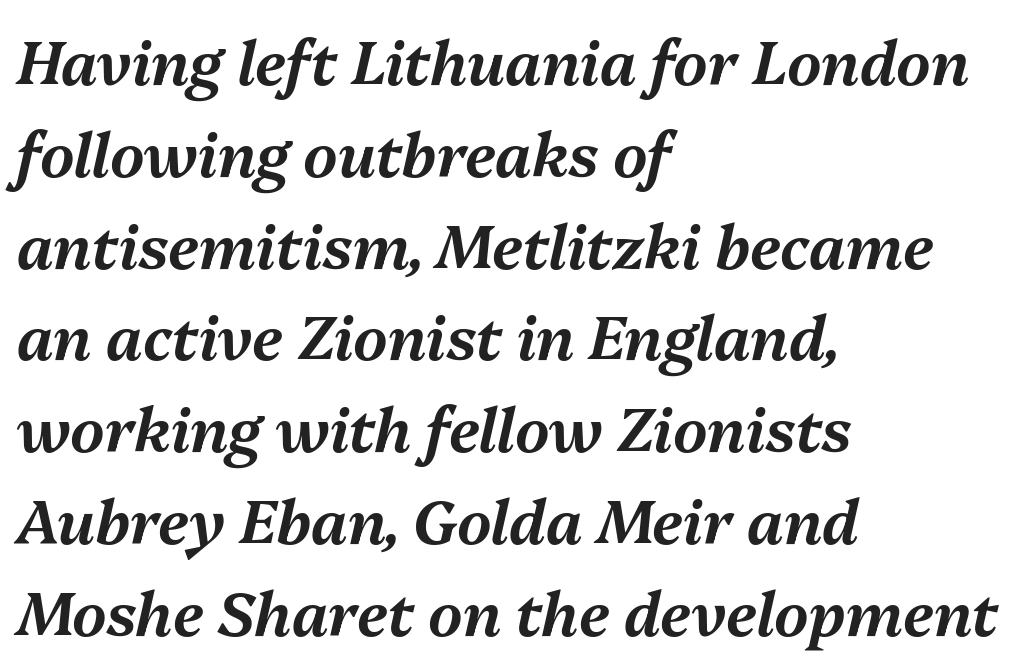
The image shows 60 px text type, italic (leaning right); set left-aligned, normal line spacing (1.53x), normal letter spacing, not underlined; medium stroke contrast and a medium x-height.
